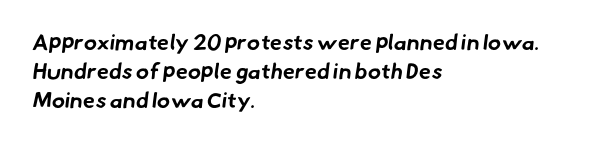
The image shows 22 px bold type; set left-aligned, normal line spacing (1.31x), normal letter spacing, not underlined.
